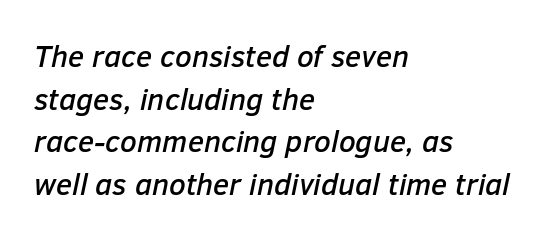
Left-aligned paragraph, ragged on the right. Looks like regular typesetting: each glyph gets only the width it needs. The passage shown has conventional tracking throughout. Looking at the ascenders, they clearly lean. Interline gaps are of average width in this sample. The passage shown is not underscored anywhere.
